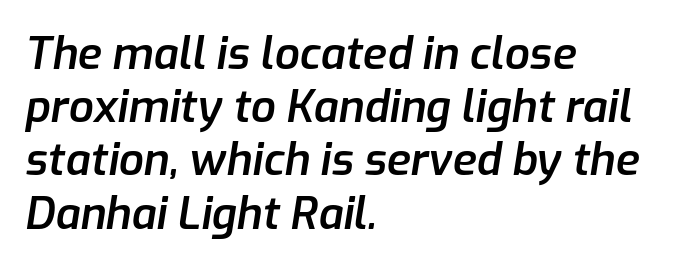
Q: Is the text bold? A: Semi-bold.
Q: Is the text italic (slanted)? A: Yes, it leans right by about 9 degrees.
Q: Is the text underlined? A: No.
Q: How is the paragraph aligned? A: Left-aligned.
Q: Is the spacing between letters normal or unusually wide? A: Normal.
Q: Width (condensed, normal, or wide)? A: Normal.
Q: Stroke contrast? A: Low.
Q: x-height? A: Medium.
Q: Monospaced? A: No.
